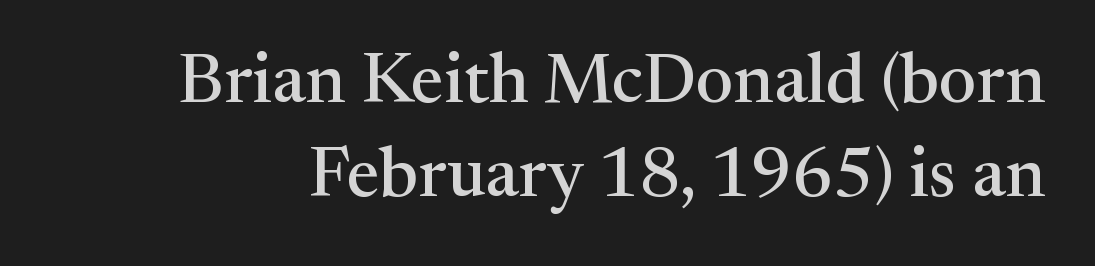
Q: Is the text italic (slanted)? A: No, it is upright.
Q: Is the typeface a serif or a sans-serif typeface? A: Serif.
Q: Is the text underlined? A: No.
Q: Is the spacing between letters normal or unusually wide? A: Normal.
Q: Is the spacing between lines tight, normal or loose? A: Normal.
Q: Width (condensed, normal, or wide)? A: Normal.
Q: Stroke contrast? A: Medium.
Q: x-height? A: Medium.
Q: Monospaced? A: No.
